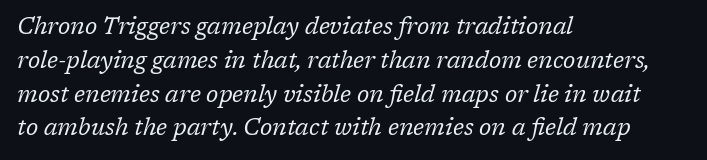
{"italic": "yes", "lean": "right", "slant_degrees": 17, "bold": "no", "underline": "no", "align": "left", "line_spacing": "normal", "line_spacing_ratio": 1.47, "letter_spacing": "normal", "letter_spacing_em": 0.0, "glyph_px": 23}
